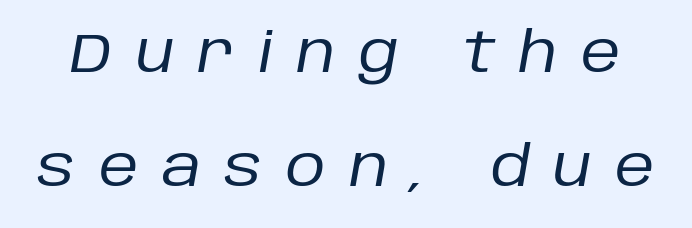
{"italic": "yes", "lean": "right", "slant_degrees": 10, "bold": "no", "weight": "regular", "width": "normal", "stroke_contrast": "low", "x_height": "large", "monospaced": "no", "underline": "no", "line_spacing": "loose", "line_spacing_ratio": 2.07, "letter_spacing": "wide", "letter_spacing_em": 0.43, "glyph_px": 55}
